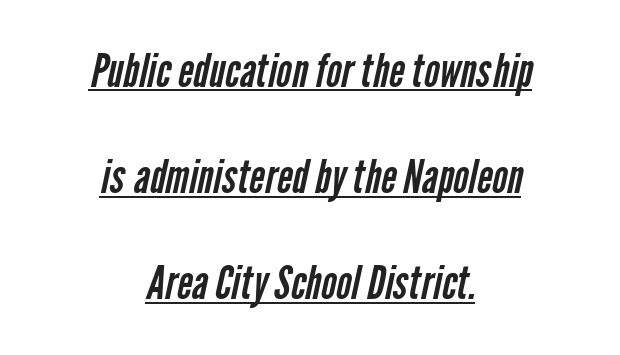
{"serif": "no", "bold": "no", "weight": "regular", "width": "condensed", "stroke_contrast": "low", "x_height": "medium", "monospaced": "no", "underline": "yes", "align": "center", "line_spacing": "loose", "line_spacing_ratio": 2.26, "letter_spacing": "normal", "letter_spacing_em": 0.0, "glyph_px": 47}
